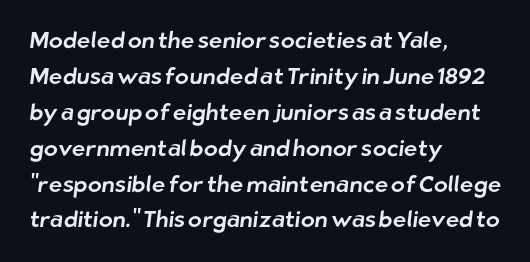
{"underline": "no", "align": "left", "line_spacing": "normal", "line_spacing_ratio": 1.56, "letter_spacing": "normal", "letter_spacing_em": 0.0, "glyph_px": 23}
